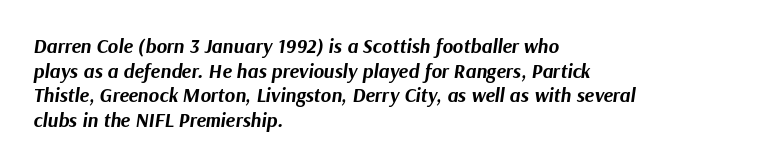
{"italic": "yes", "lean": "right", "slant_degrees": 9, "bold": "yes", "underline": "no", "align": "left", "line_spacing_ratio": 1.23, "letter_spacing": "normal", "letter_spacing_em": 0.0, "glyph_px": 20}
